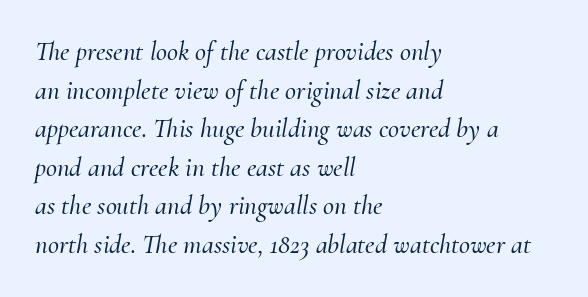
The specimen reads as italic at a glance. Compared with a centered layout, this one pins lines to the left instead. Inter-character spacing is left at the font's built-in metrics. Whoever set this chose a conventional vertical rhythm.
